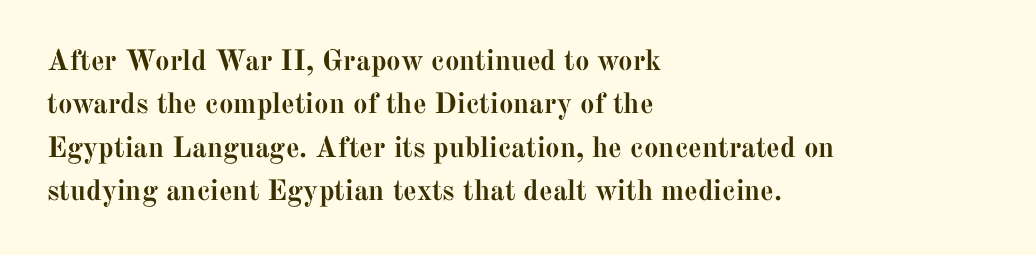
The image shows 29 px semibold serif type, upright; set left-aligned, normal line spacing (1.5x), normal letter spacing, not underlined; medium stroke contrast and a medium x-height.
